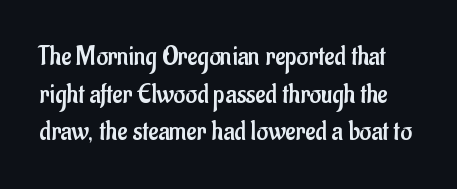
The foot of each line stays bare and open. Is this a fixed-width face? No — the glyphs have proportional, varying widths. A typesetter would call this leading conventional body-copy spacing. Each stroke keeps to a modest, everyday thickness or less. How are the letters spaced? Ordinarily, with no added tracking. The face used here is a sans, in the tradition of grotesques and geometrics.
